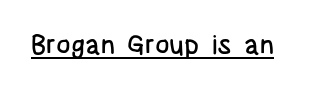
The image shows 27 px text type, upright; set normal letter spacing, underlined.
